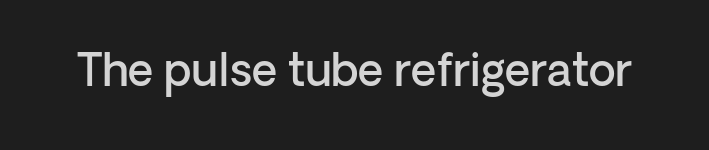
Characters remain perfectly vertical along every line. Slightly chunky letters — semibold, I'd say, not full bold. Note the varied advance widths — an 'i' is clearly narrower than an 'm'. The space beneath each line is pristine and unruled. How are the letters spaced? Ordinarily, with no added tracking.
